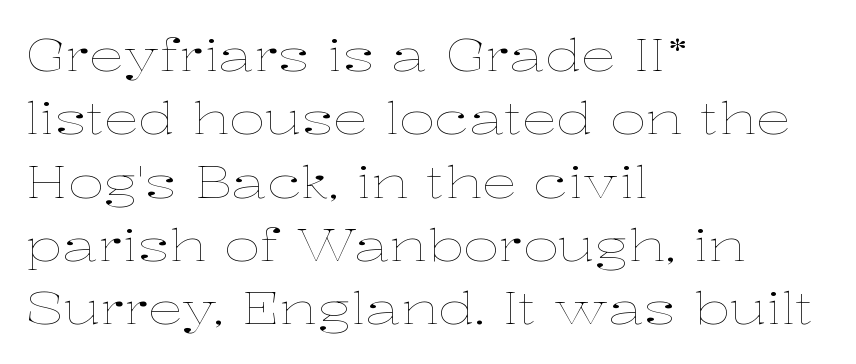
{"italic": "no", "bold": "no", "weight": "thin", "width": "wide", "stroke_contrast": "low", "x_height": "medium", "monospaced": "no", "underline": "no", "align": "left", "line_spacing": "normal", "line_spacing_ratio": 1.44, "letter_spacing": "normal", "letter_spacing_em": 0.0, "glyph_px": 44}
